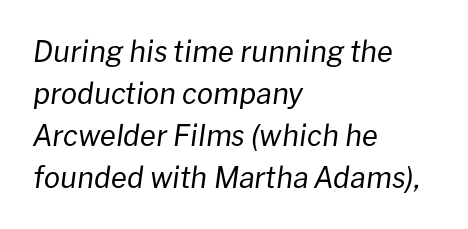
The image shows 29 px regular-weight type, italic (leaning right); set left-aligned, normal line spacing (1.45x), normal letter spacing, not underlined; low stroke contrast and a medium x-height.
